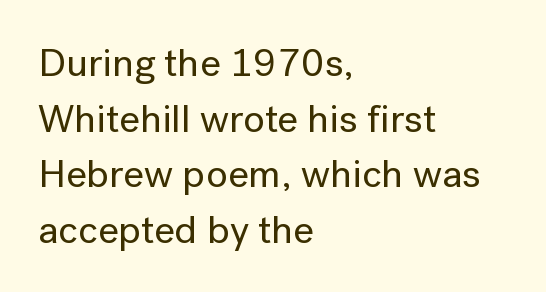
The image shows 40 px sans-serif type, upright; set left-aligned, normal line spacing (1.39x), normal letter spacing, not underlined; low stroke contrast and a medium x-height.
